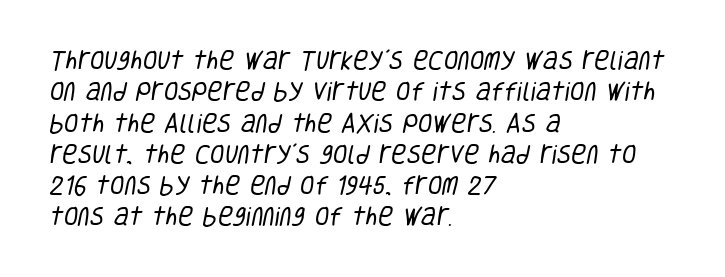
Q: Is the text bold? A: No.
Q: Is the text underlined? A: No.
Q: How is the paragraph aligned? A: Left-aligned.
Q: Is the spacing between letters normal or unusually wide? A: Normal.
Q: Is the spacing between lines tight, normal or loose? A: Normal.
